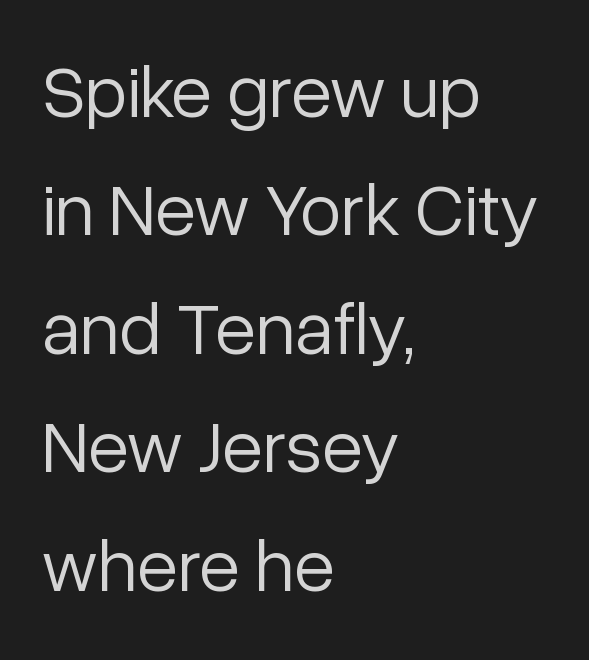
Q: Is the text bold? A: No.
Q: Is the text italic (slanted)? A: No, it is upright.
Q: Is the typeface a serif or a sans-serif typeface? A: Sans-serif.
Q: Is the text underlined? A: No.
Q: How is the paragraph aligned? A: Left-aligned.
Q: Is the spacing between letters normal or unusually wide? A: Normal.
Q: Is the spacing between lines tight, normal or loose? A: Normal.
Q: Width (condensed, normal, or wide)? A: Normal.
Q: Stroke contrast? A: Low.
Q: x-height? A: Medium.
Q: Monospaced? A: No.
